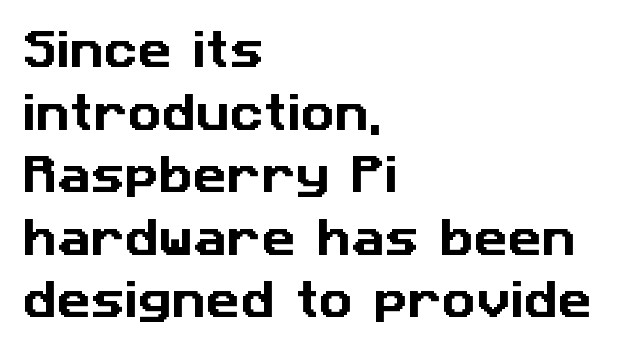
{"serif": "no", "width": "normal", "stroke_contrast": "low", "x_height": "medium", "monospaced": "no", "underline": "no", "align": "left", "line_spacing": "normal", "line_spacing_ratio": 1.49, "letter_spacing": "normal", "letter_spacing_em": 0.0, "glyph_px": 42}
